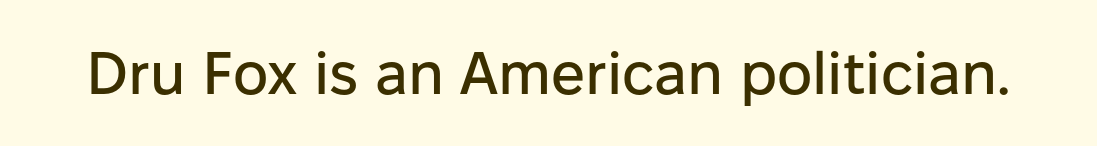
{"serif": "no", "italic": "no", "width": "normal", "stroke_contrast": "low", "x_height": "medium", "monospaced": "no", "underline": "no", "letter_spacing": "normal", "letter_spacing_em": 0.0, "glyph_px": 60}
